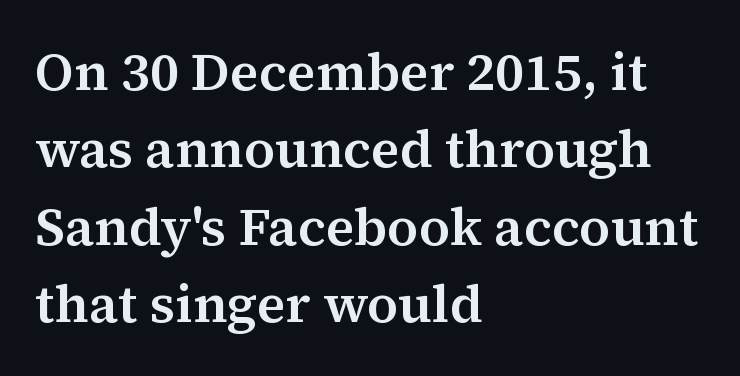
The image shows 53 px serif type, upright; set left-aligned, normal line spacing (1.46x), normal letter spacing, not underlined; medium stroke contrast and a medium x-height.
